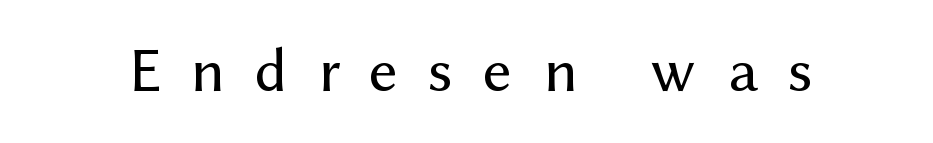
The image shows 63 px regular-weight sans-serif type, upright; set unusually wide letter spacing (+0.48 em), not underlined; medium stroke contrast and a medium x-height.
